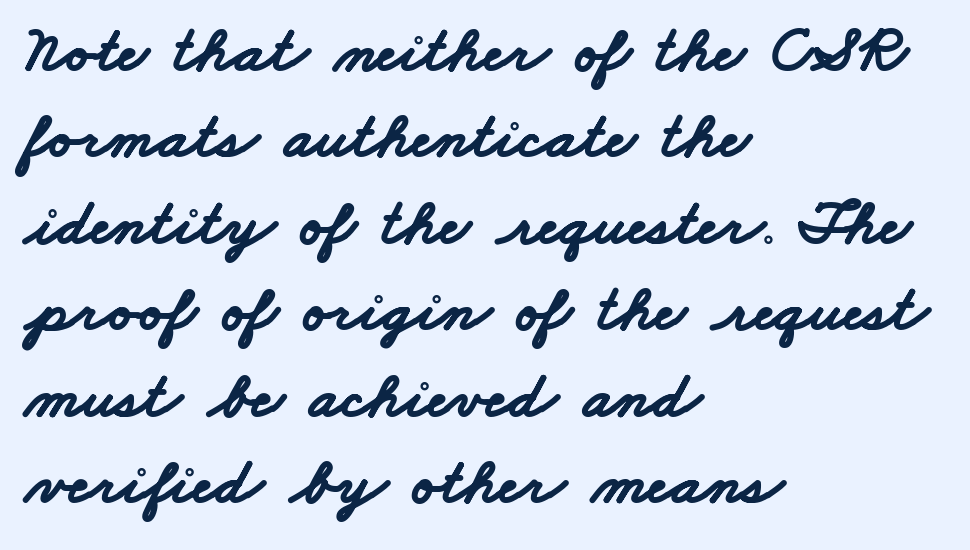
The image shows 66 px bold, wide sans-serif type; set left-aligned, normal line spacing (1.31x), normal letter spacing, not underlined; low stroke contrast and a small x-height.
